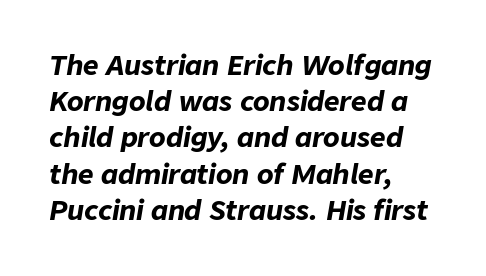
Q: Is the text bold? A: Yes.
Q: Is the text italic (slanted)? A: Yes, it leans right by about 9 degrees.
Q: Is the text underlined? A: No.
Q: How is the paragraph aligned? A: Left-aligned.
Q: Is the spacing between letters normal or unusually wide? A: Normal.
Q: Is the spacing between lines tight, normal or loose? A: Normal.
